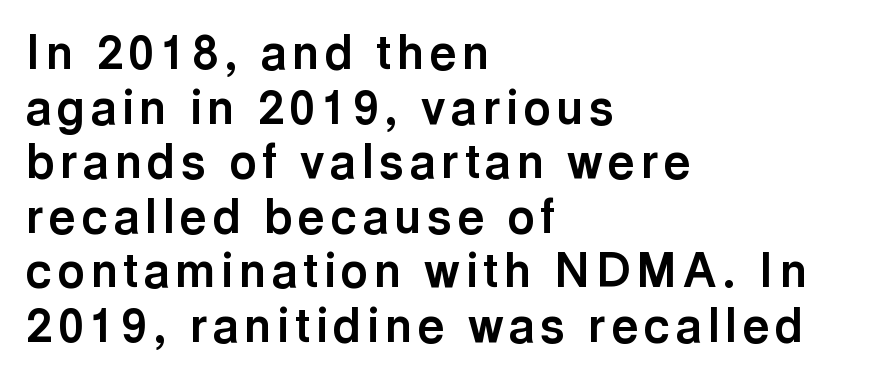
{"serif": "no", "italic": "no", "bold": "yes", "weight": "bold", "width": "normal", "x_height": "medium", "monospaced": "no", "underline": "no", "align": "left", "line_spacing_ratio": 1.16, "glyph_px": 47}
